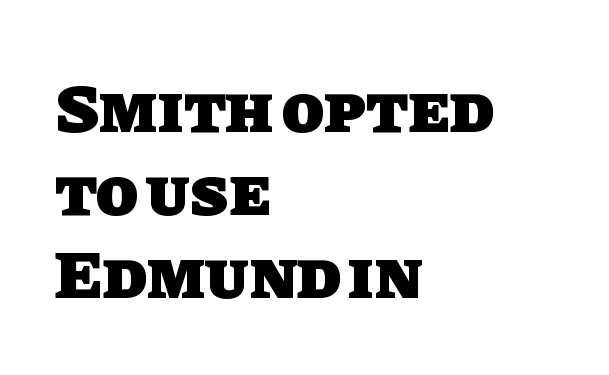
The type is set solid horizontally, with unmodified tracking. A bare baseline throughout the passage. Varying glyph widths throughout — classic text-font behaviour. I'd call this a sans setting — the letters go barefoot. The passage is arranged the way most books set body copy — flush left. Strong, thick strokes mark this as bold type.
